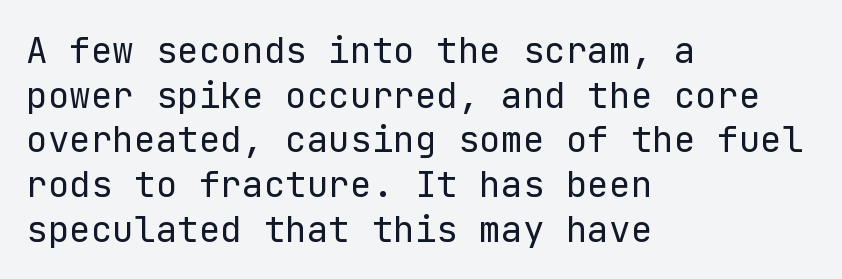
The lines are quadded left. The line texture is even and compact thanks to regular tracking. No heavy texture on the line: the type isn't bold. Posture: straight, roman, zero tilt.
